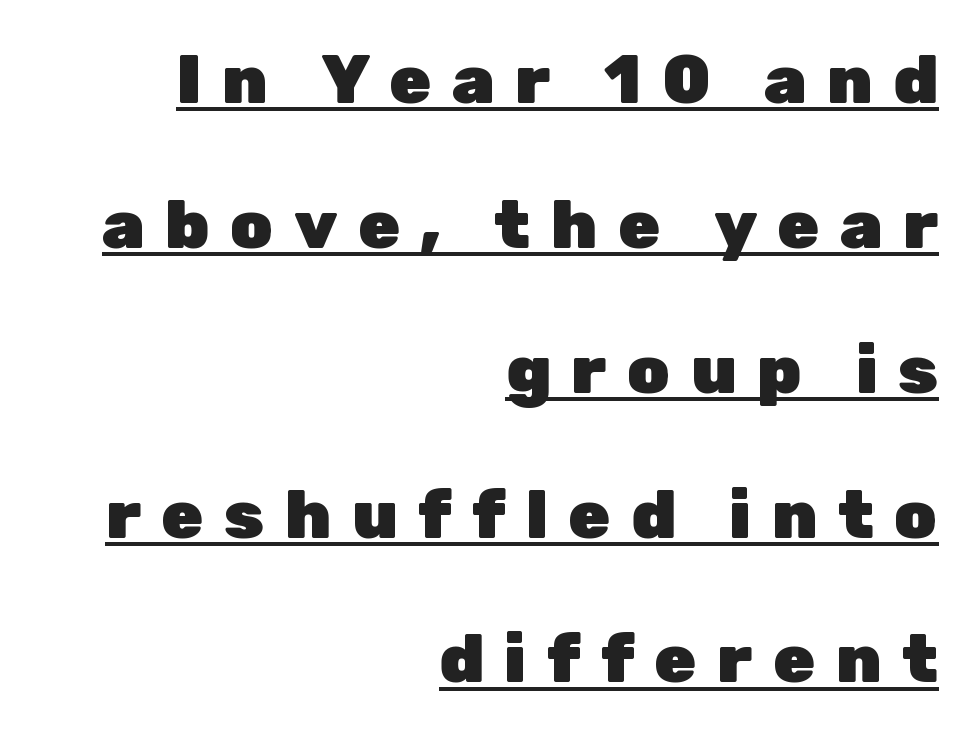
The image shows 68 px heavy sans-serif type, upright; set right-aligned, loose line spacing (2.13x), unusually wide letter spacing (+0.3 em), underlined; low stroke contrast and a medium x-height.
